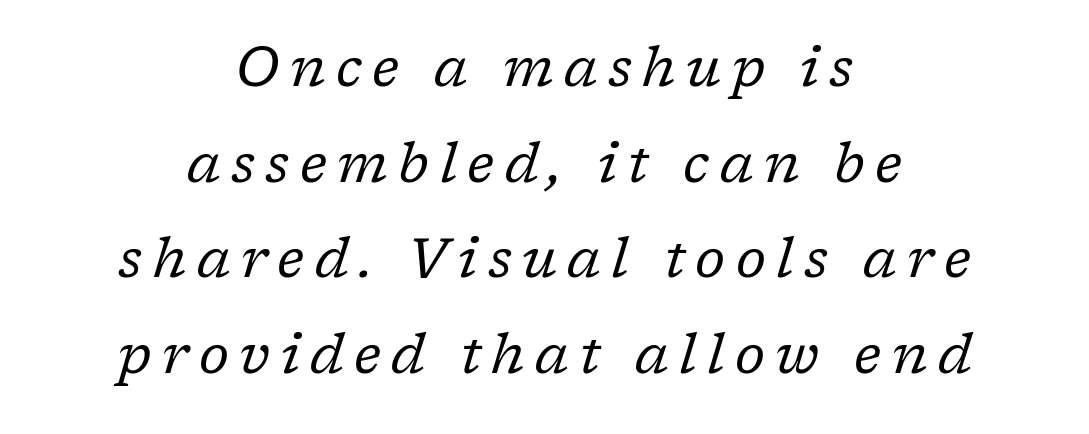
Q: Is the text bold? A: No.
Q: Is the text italic (slanted)? A: Yes, it leans right by about 17 degrees.
Q: Is the typeface a serif or a sans-serif typeface? A: Serif.
Q: Is the text underlined? A: No.
Q: How is the paragraph aligned? A: Centered.
Q: Width (condensed, normal, or wide)? A: Normal.
Q: Stroke contrast? A: Low.
Q: x-height? A: Medium.
Q: Monospaced? A: No.
